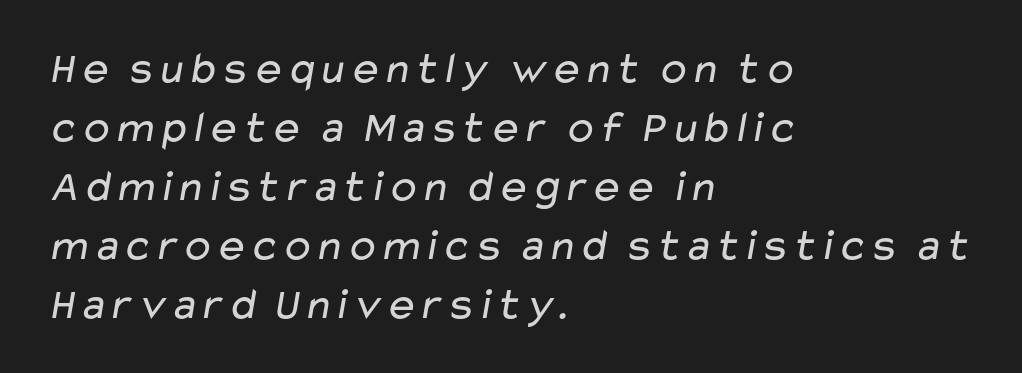
Q: Is the text bold? A: No.
Q: Is the typeface a serif or a sans-serif typeface? A: Sans-serif.
Q: Is the text underlined? A: No.
Q: How is the paragraph aligned? A: Left-aligned.
Q: Is the spacing between letters normal or unusually wide? A: Normal.
Q: Is the spacing between lines tight, normal or loose? A: Normal.
Q: Width (condensed, normal, or wide)? A: Wide.
Q: Stroke contrast? A: Low.
Q: x-height? A: Medium.
Q: Monospaced? A: No.
